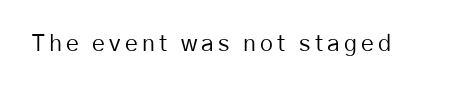
Honestly, there is no underline to notice here at all. This is roman type, the default non-slanted kind. Weight: not bold — regular or lighter.
